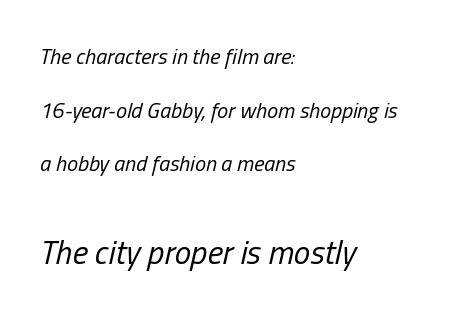
The image shows 33 px regular-weight, condensed type, italic (leaning right); set left-aligned, loose line spacing (2.44x), normal letter spacing, not underlined; the second (bottom) block is 1.5x larger; low stroke contrast and a medium x-height.
